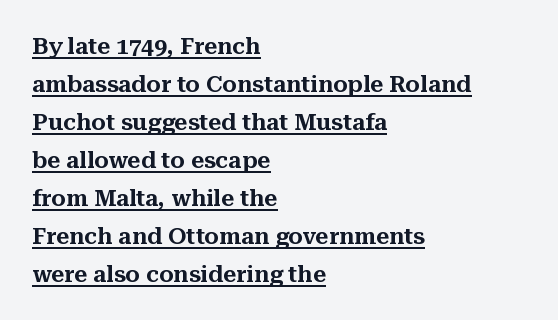
Q: Is the text italic (slanted)? A: No, it is upright.
Q: Is the text underlined? A: Yes.
Q: How is the paragraph aligned? A: Left-aligned.
Q: Is the spacing between letters normal or unusually wide? A: Normal.
Q: Is the spacing between lines tight, normal or loose? A: Normal.
